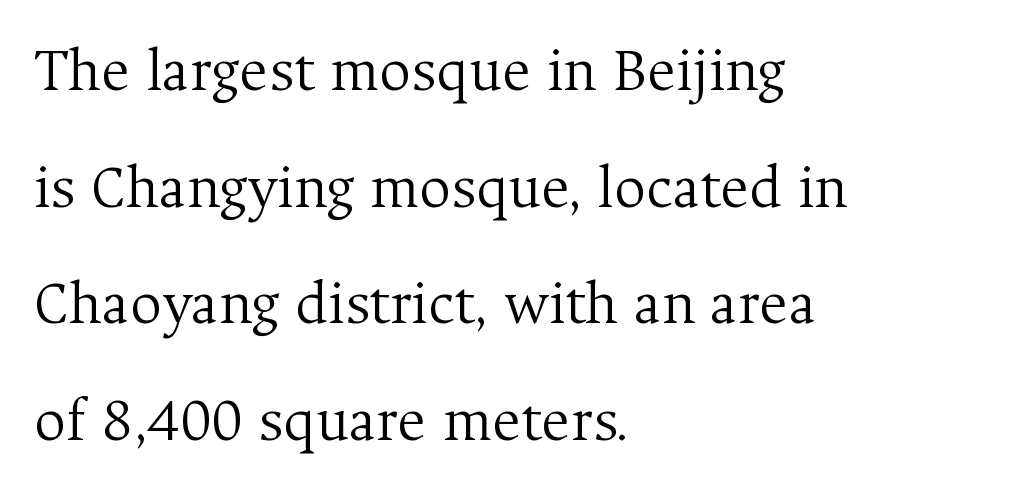
The letters sit at their default tracking, neither squeezed nor spread. A typesetter would label this face a serif. Descenders are the only things crossing below the line. The specimen reads as upright at a glance.
